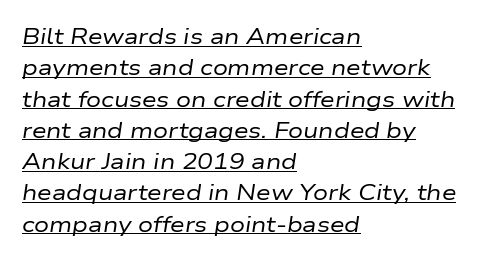
Q: Is the text bold? A: No.
Q: Is the text italic (slanted)? A: Yes, it leans right by about 9 degrees.
Q: Is the text underlined? A: Yes.
Q: How is the paragraph aligned? A: Left-aligned.
Q: Is the spacing between letters normal or unusually wide? A: Normal.
Q: Is the spacing between lines tight, normal or loose? A: Normal.
